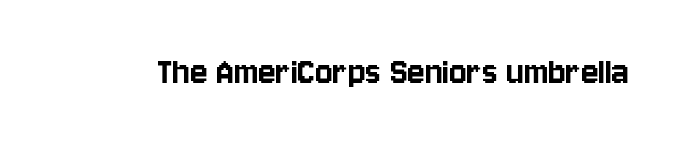
{"serif": "no", "italic": "no", "width": "condensed", "stroke_contrast": "low", "x_height": "large", "monospaced": "no", "underline": "no", "letter_spacing": "normal", "letter_spacing_em": 0.0, "glyph_px": 41}
